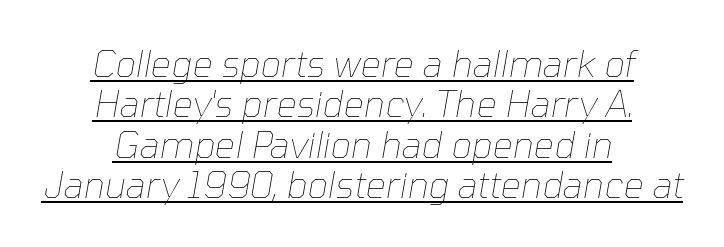
Tracking value appears to be zero — textbook default spacing. Underlining? Definitely there. Students, observe: this is what under-led, compact text looks like. Note the varied advance widths — an 'i' is clearly narrower than an 'm'.
